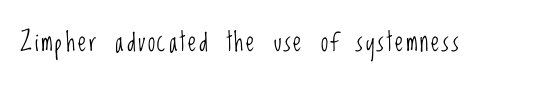
{"italic": "no", "bold": "no", "underline": "no", "glyph_px": 26}
